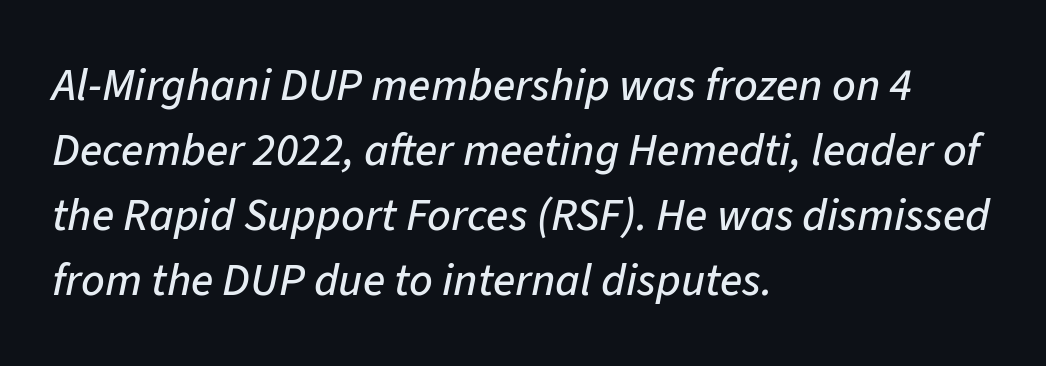
{"italic": "yes", "lean": "right", "slant_degrees": 11, "width": "normal", "stroke_contrast": "low", "x_height": "medium", "monospaced": "no", "underline": "no", "align": "left", "line_spacing": "normal", "line_spacing_ratio": 1.41, "letter_spacing": "normal", "letter_spacing_em": 0.0, "glyph_px": 46}
